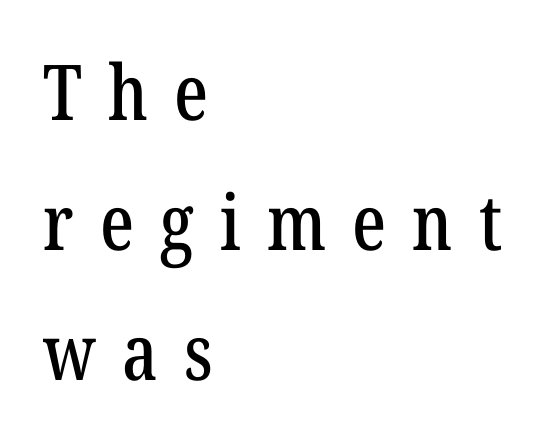
The image shows 77 px condensed serif type, upright; set left-aligned, normal line spacing (1.69x), unusually wide letter spacing (+0.34 em), not underlined; low stroke contrast and a medium x-height.
